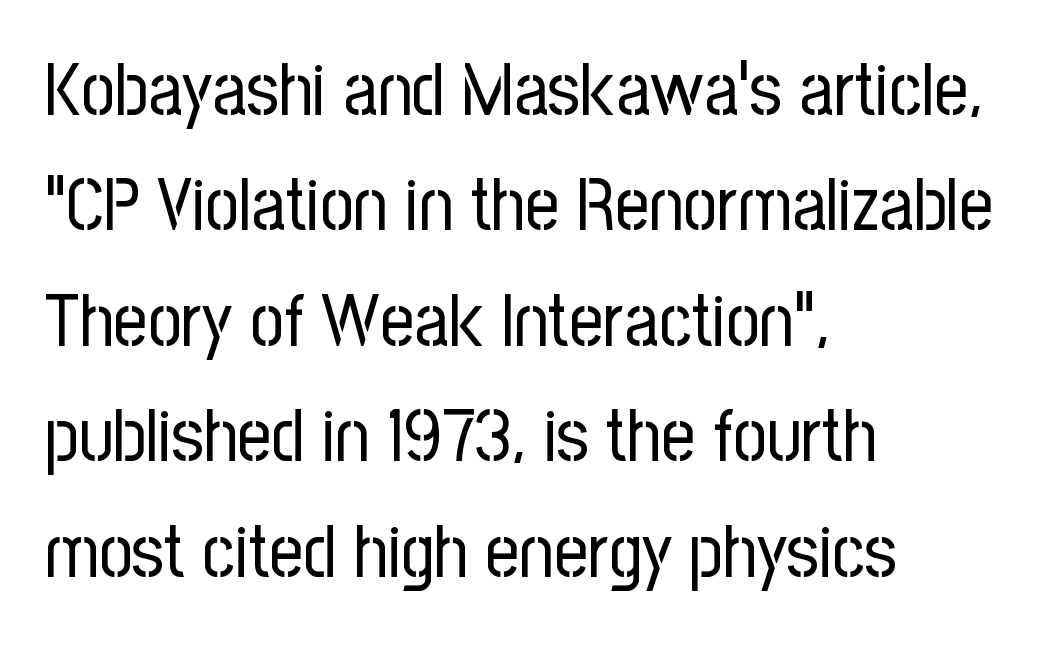
{"serif": "no", "italic": "no", "bold": "no", "weight": "regular", "width": "condensed", "stroke_contrast": "low", "x_height": "medium", "monospaced": "no", "underline": "no", "align": "left", "line_spacing": "normal", "line_spacing_ratio": 1.56, "letter_spacing": "normal", "letter_spacing_em": 0.0, "glyph_px": 74}
